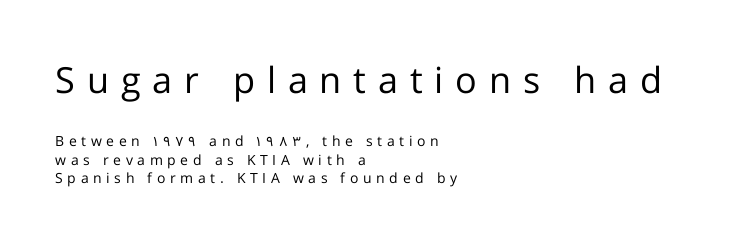
Each letter keeps its own natural width here, so spacing adapts to shape. Honestly, the row spacing looks completely unremarkable. The foot of each line stays bare and open. What stands out about the letter spacing? Its width — letters are far apart.
